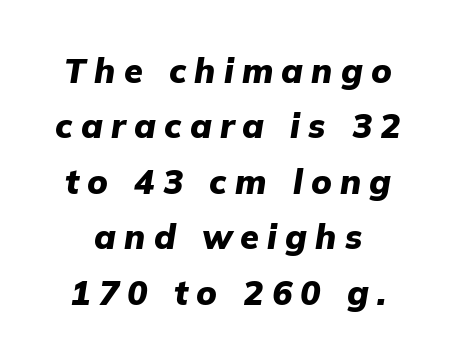
The image shows 34 px heavy type, italic (leaning right); set normal line spacing (1.63x), unusually wide letter spacing (+0.24 em), not underlined; low stroke contrast and a medium x-height.
